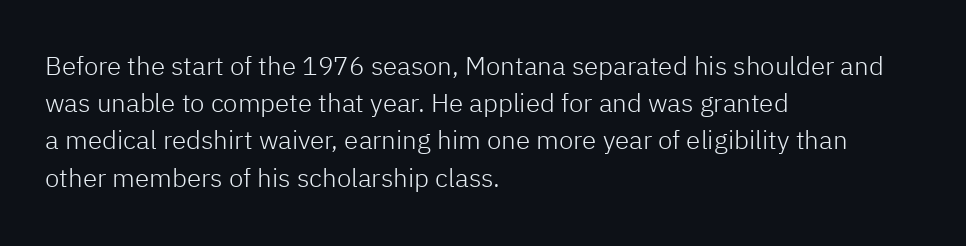
The image shows 26 px text type, upright; set left-aligned, normal line spacing (1.43x), normal letter spacing, not underlined.
